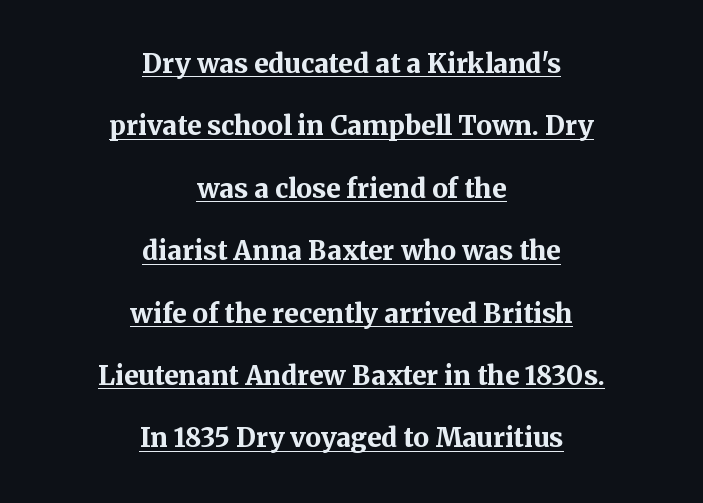
Words appear dense and cohesive because spacing is normal. This is underlined copy, the kind a proofreader might mark for attention. Vertical strokes here are truly vertical. A great deal of white space separates one row of letters from the next. Each glyph is drawn with heavy, bold strokes. These lines are centered, leaving both edges ragged.
